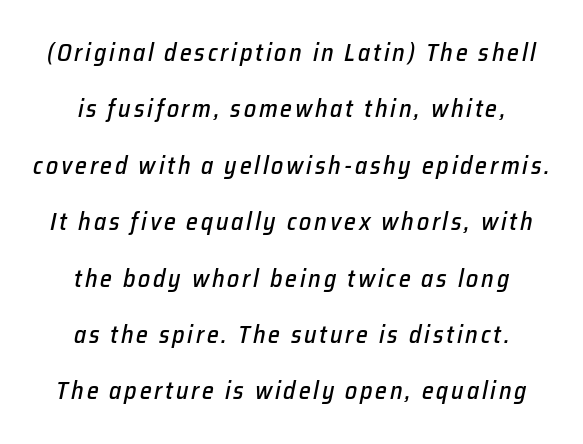
In terms of posture, this sample is oblique. Horizontal bands of white between lines are thick stripes. A bare baseline throughout the passage. Teacher's note: observe the equal gaps on both sides — that is centered alignment.
